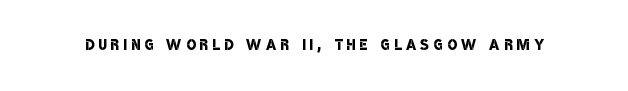
{"bold": "semi", "underline": "no", "letter_spacing": "wide", "letter_spacing_em": 0.22, "glyph_px": 20}
